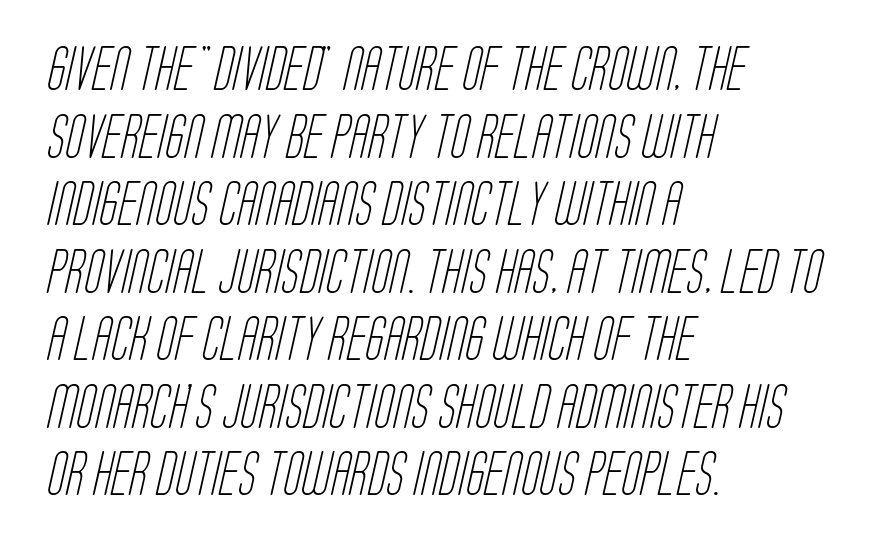
Q: Is the text bold? A: No.
Q: Is the typeface a serif or a sans-serif typeface? A: Sans-serif.
Q: Is the text underlined? A: No.
Q: How is the paragraph aligned? A: Left-aligned.
Q: Is the spacing between letters normal or unusually wide? A: Normal.
Q: Is the spacing between lines tight, normal or loose? A: Normal.
Q: Width (condensed, normal, or wide)? A: Condensed.
Q: Stroke contrast? A: Low.
Q: x-height? A: Large.
Q: Monospaced? A: No.
